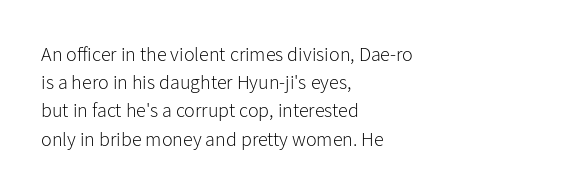
Nobody drew a line under any word here. When letters stand straight like this, we call the style roman or upright. The lines sit at an ordinary, default distance from one another. Summary of weight: not heavy and not bold.
